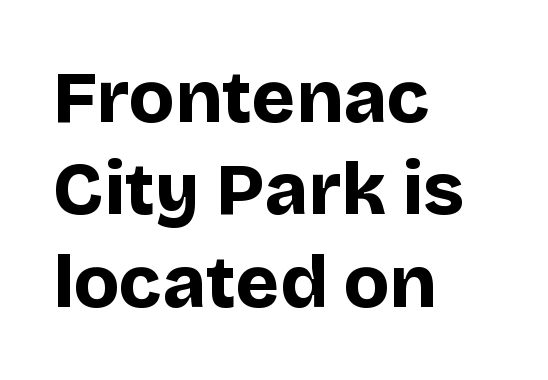
{"serif": "no", "italic": "no", "bold": "yes", "weight": "bold", "width": "normal", "stroke_contrast": "low", "x_height": "large", "monospaced": "no", "underline": "no", "align": "left", "line_spacing": "normal", "line_spacing_ratio": 1.25, "letter_spacing": "normal", "letter_spacing_em": 0.0, "glyph_px": 74}
